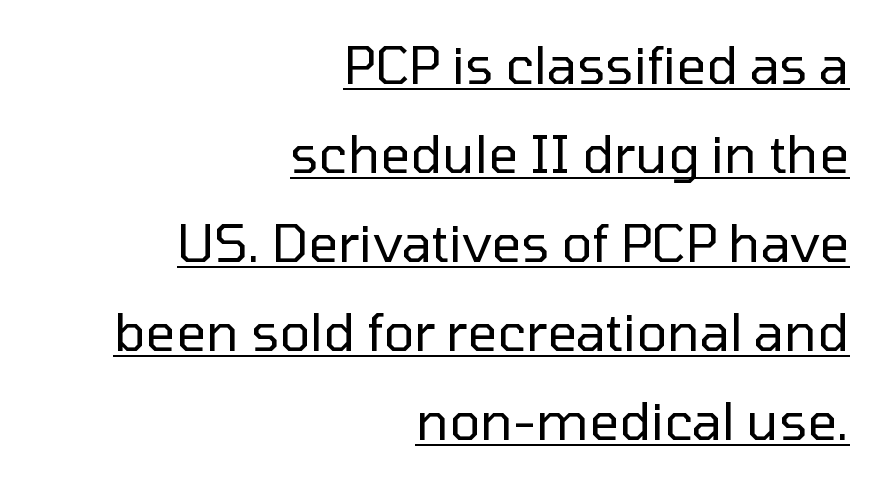
Q: Is the text bold? A: No.
Q: Is the text italic (slanted)? A: No, it is upright.
Q: Is the typeface a serif or a sans-serif typeface? A: Sans-serif.
Q: Is the text underlined? A: Yes.
Q: How is the paragraph aligned? A: Right-aligned.
Q: Is the spacing between letters normal or unusually wide? A: Normal.
Q: Width (condensed, normal, or wide)? A: Normal.
Q: Stroke contrast? A: Low.
Q: x-height? A: Medium.
Q: Monospaced? A: No.
